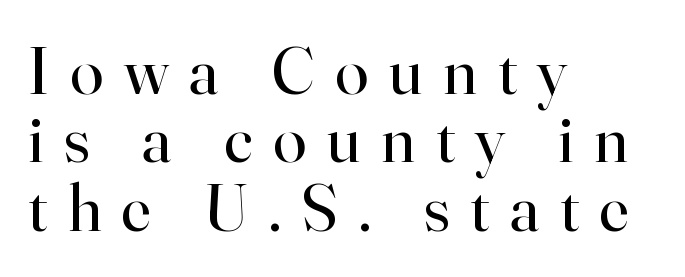
Q: Is the text bold? A: No.
Q: Is the text italic (slanted)? A: No, it is upright.
Q: Is the typeface a serif or a sans-serif typeface? A: Serif.
Q: Is the text underlined? A: No.
Q: How is the paragraph aligned? A: Left-aligned.
Q: Is the spacing between letters normal or unusually wide? A: Unusually wide.
Q: Is the spacing between lines tight, normal or loose? A: Tight.
Q: Width (condensed, normal, or wide)? A: Normal.
Q: Stroke contrast? A: High.
Q: x-height? A: Small.
Q: Monospaced? A: No.
